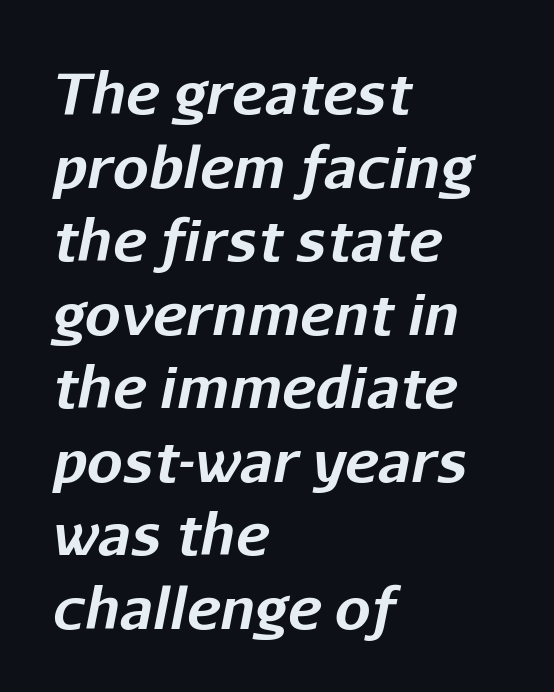
This is oblique type, the kind used for emphasis or titles. Evenly set lines give the paragraph a standard silhouette. The passage shown is typed in a proportional face where columns would drift. The typesetter chose a ragged-right arrangement here. The glyphs are unaccompanied by any horizontal stroke below them.
